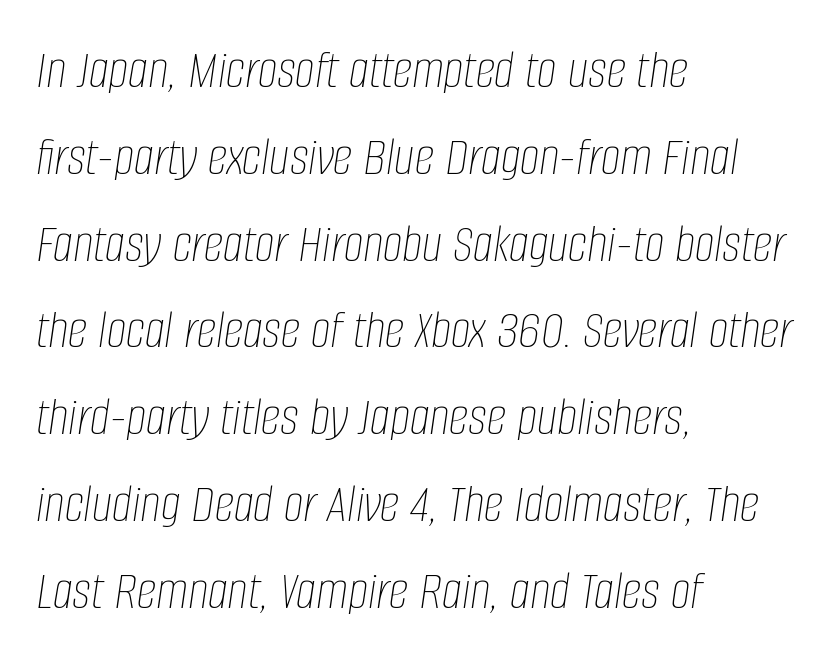
Ink coverage per letter is moderate at most. Glyph-to-glyph distance matches everyday printed text. Normally led — the rows are evenly, conventionally spaced. The axis of the letterforms is tilted away from vertical.
